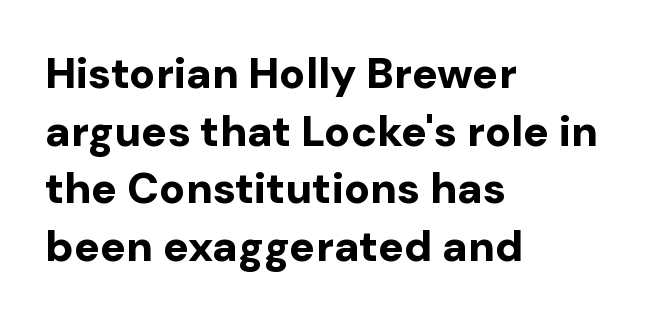
A typesetter would call this proportional, since set widths differ per character. The lines are quadded left. What stands out about the letter spacing? Nothing — it is the standard amount. Regarding serifs, this sample does without them.
